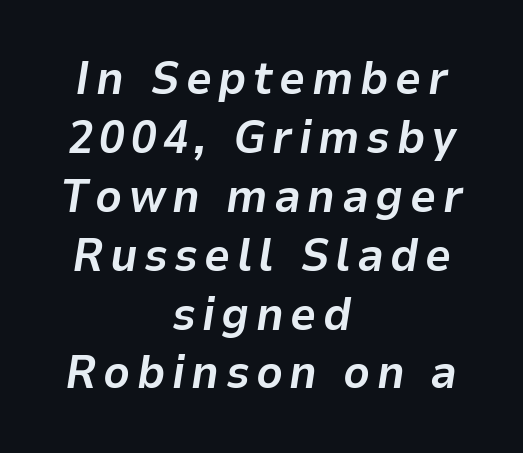
Q: Is the text bold? A: Yes.
Q: Is the text italic (slanted)? A: Yes, it leans right by about 9 degrees.
Q: Is the text underlined? A: No.
Q: How is the paragraph aligned? A: Centered.
Q: Is the spacing between lines tight, normal or loose? A: Normal.
Q: Width (condensed, normal, or wide)? A: Normal.
Q: Stroke contrast? A: Low.
Q: x-height? A: Medium.
Q: Monospaced? A: No.
